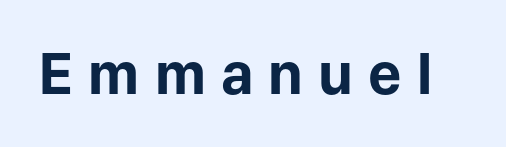
Letterform terminals end flat and unadorned throughout the passage. This sample uses an upright cut, with every glyph sitting square on the baseline. Inter-character spacing is expanded well beyond the font's built-in metrics. Looks like regular typesetting: each glyph gets only the width it needs.
